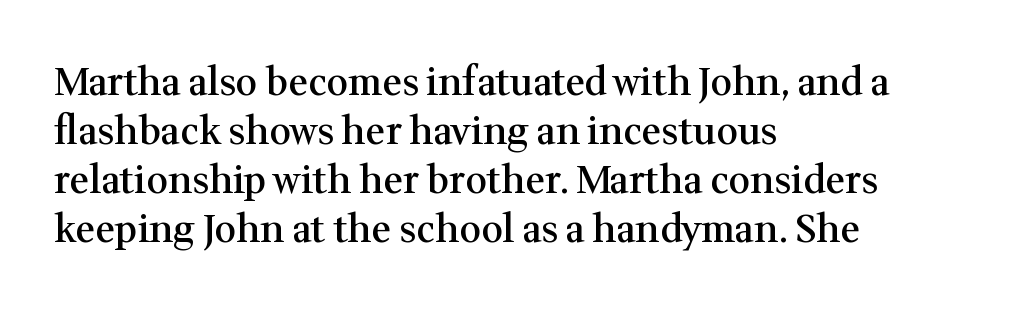
As a designer I'd log this as weight 600, semibold. Descenders are the only things crossing below the line. Quick note: interline space is typical. The passage shown is typed in a proportional face where columns would drift. The typography opts for an upright posture over an oblique one.
